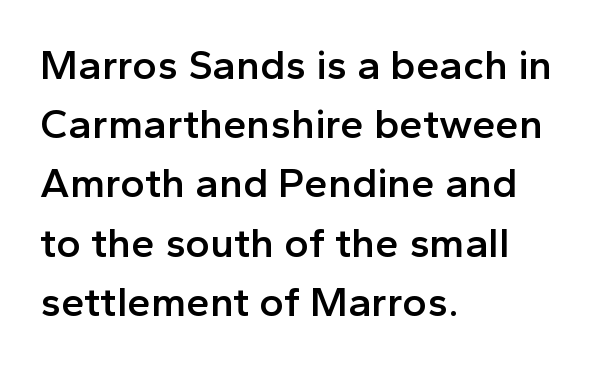
The image shows 42 px semibold sans-serif type, upright; set left-aligned, normal line spacing (1.41x), normal letter spacing, not underlined; a medium x-height.
